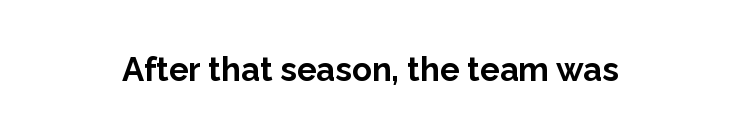
You'd pick this weight for a headline — it's a proper bold. I'd call this a sans setting — the letters go barefoot. The area under the type is left untouched. Spacing verdict: proportional, widths tailored to each character. The line texture is even and compact thanks to regular tracking. These lines were composed using upright roman letters.
